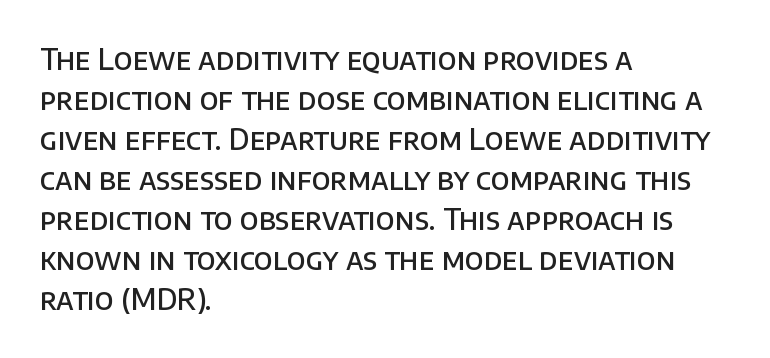
Q: Is the text bold? A: Semi-bold.
Q: Is the text italic (slanted)? A: No, it is upright.
Q: Is the typeface a serif or a sans-serif typeface? A: Sans-serif.
Q: Is the text underlined? A: No.
Q: How is the paragraph aligned? A: Left-aligned.
Q: Is the spacing between letters normal or unusually wide? A: Normal.
Q: Is the spacing between lines tight, normal or loose? A: Normal.
Q: Width (condensed, normal, or wide)? A: Normal.
Q: Stroke contrast? A: Low.
Q: x-height? A: Large.
Q: Monospaced? A: No.
